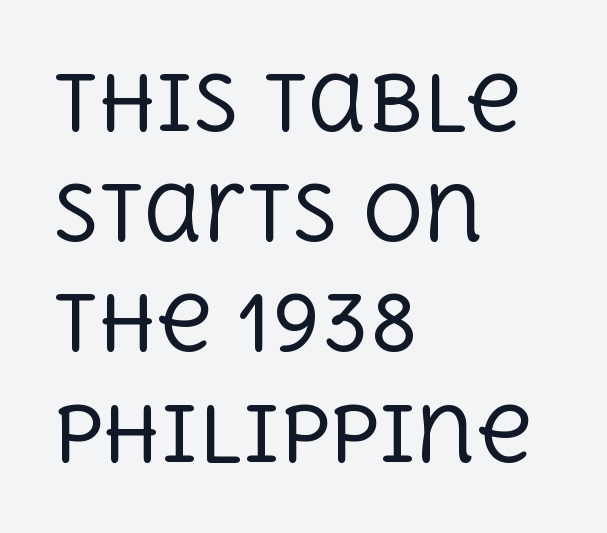
{"serif": "yes", "italic": "no", "bold": "no", "weight": "regular", "width": "normal", "x_height": "large", "monospaced": "no", "underline": "no", "align": "left", "line_spacing": "normal", "line_spacing_ratio": 1.45, "letter_spacing": "normal", "letter_spacing_em": 0.0, "glyph_px": 76}
